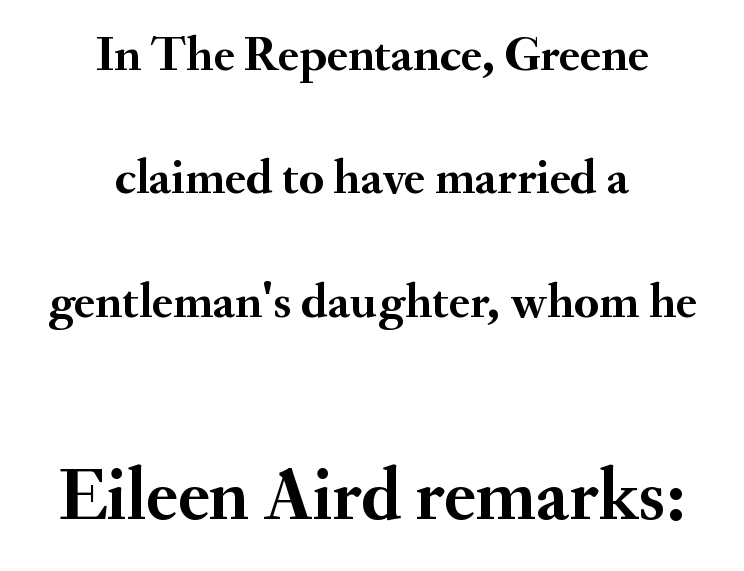
The image shows 75 px semibold serif type, upright; set centered, loose line spacing (2.47x), normal letter spacing, not underlined; the second (bottom) block is 1.5x larger; medium stroke contrast and a small x-height.
